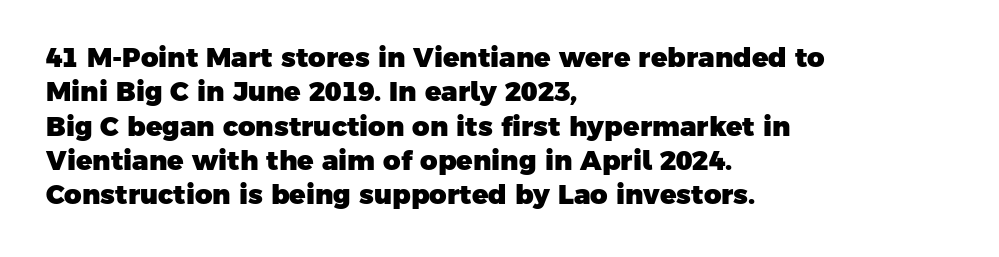
{"bold": "yes", "underline": "no", "align": "left", "line_spacing": "normal", "line_spacing_ratio": 1.27, "letter_spacing": "normal", "letter_spacing_em": 0.0, "glyph_px": 27}
